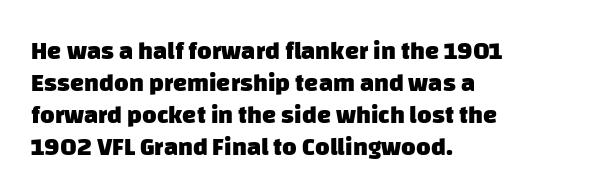
Q: Is the text bold? A: Yes.
Q: Is the text underlined? A: No.
Q: How is the paragraph aligned? A: Left-aligned.
Q: Is the spacing between letters normal or unusually wide? A: Normal.
Q: Is the spacing between lines tight, normal or loose? A: Normal.
